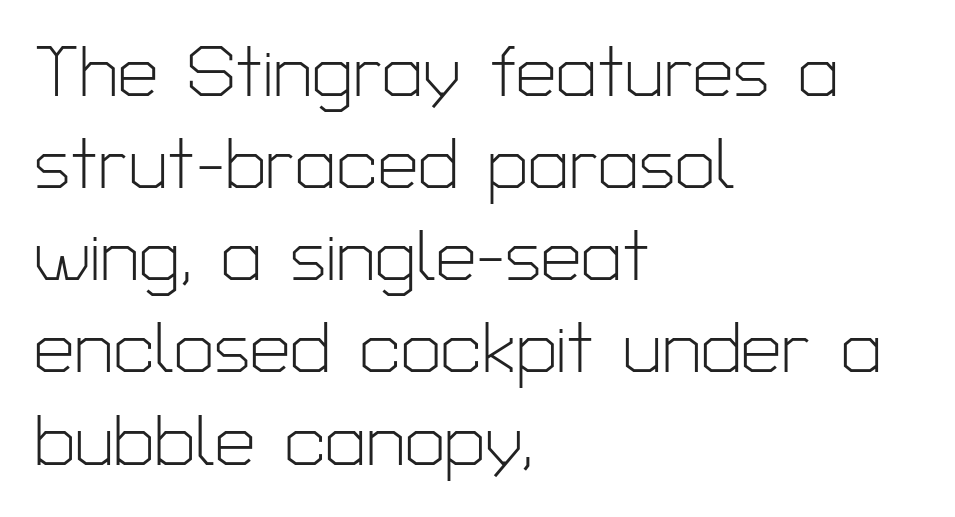
Q: Is the text bold? A: No.
Q: Is the text italic (slanted)? A: No, it is upright.
Q: Is the typeface a serif or a sans-serif typeface? A: Sans-serif.
Q: Is the text underlined? A: No.
Q: How is the paragraph aligned? A: Left-aligned.
Q: Is the spacing between letters normal or unusually wide? A: Normal.
Q: Is the spacing between lines tight, normal or loose? A: Normal.
Q: Width (condensed, normal, or wide)? A: Normal.
Q: Stroke contrast? A: Low.
Q: x-height? A: Medium.
Q: Monospaced? A: No.
